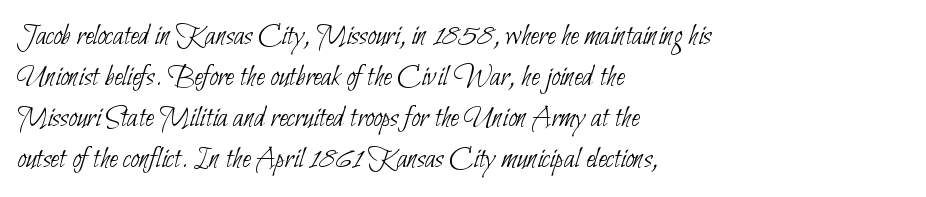
{"serif": "no", "bold": "no", "weight": "thin", "width": "condensed", "stroke_contrast": "low", "x_height": "small", "monospaced": "no", "underline": "no", "align": "left", "line_spacing": "normal", "line_spacing_ratio": 1.32, "letter_spacing": "normal", "letter_spacing_em": 0.0, "glyph_px": 31}
